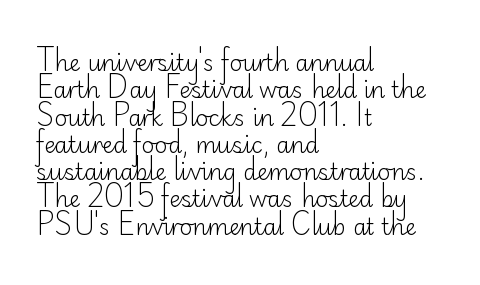
The image shows 22 px text type, upright; set left-aligned, line spacing 1.24x, normal letter spacing, not underlined.
